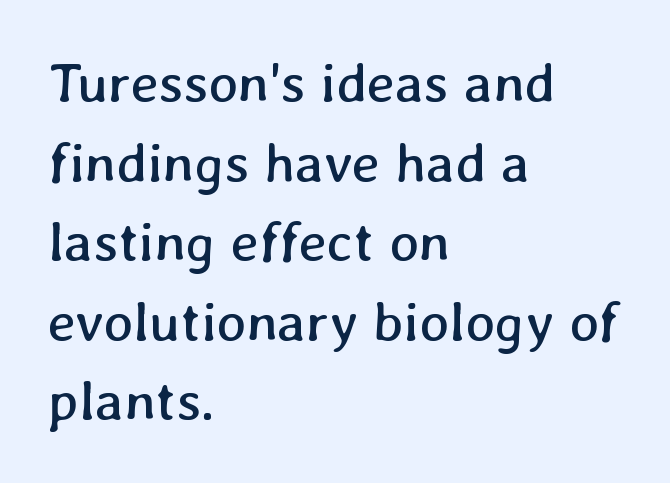
The image shows 56 px regular-weight type; set left-aligned, normal line spacing (1.42x), normal letter spacing, not underlined; low stroke contrast and a medium x-height.
